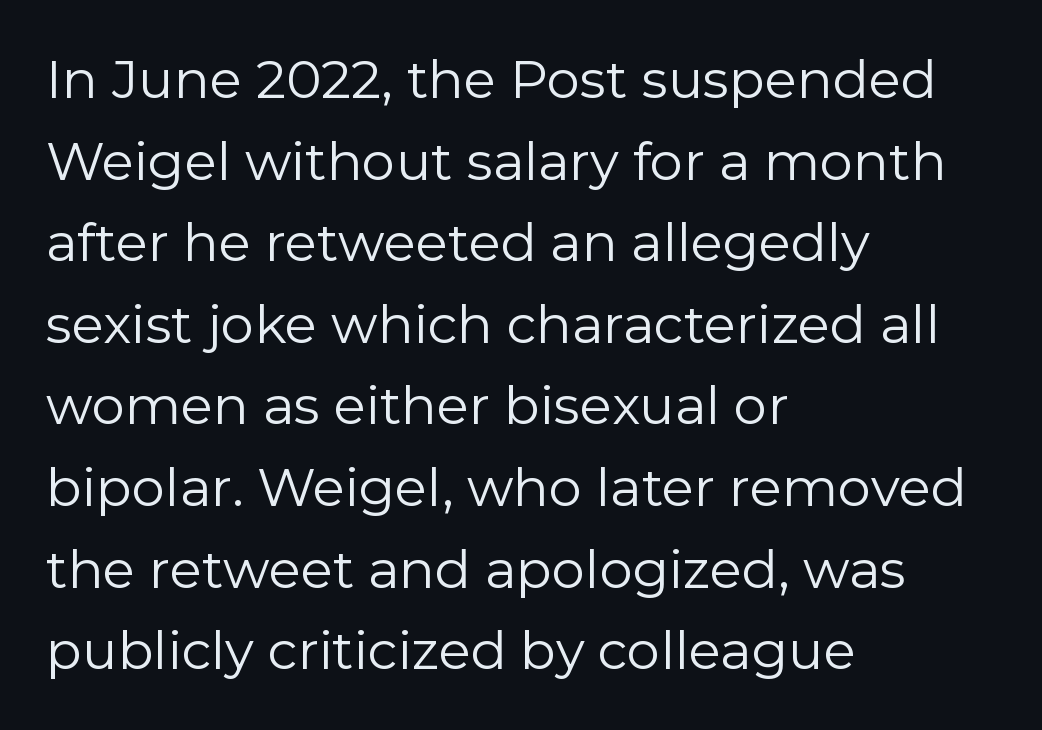
{"serif": "no", "italic": "no", "bold": "no", "weight": "regular", "width": "normal", "stroke_contrast": "low", "x_height": "medium", "monospaced": "no", "underline": "no", "align": "left", "line_spacing": "normal", "line_spacing_ratio": 1.54, "letter_spacing": "normal", "letter_spacing_em": 0.0, "glyph_px": 53}
